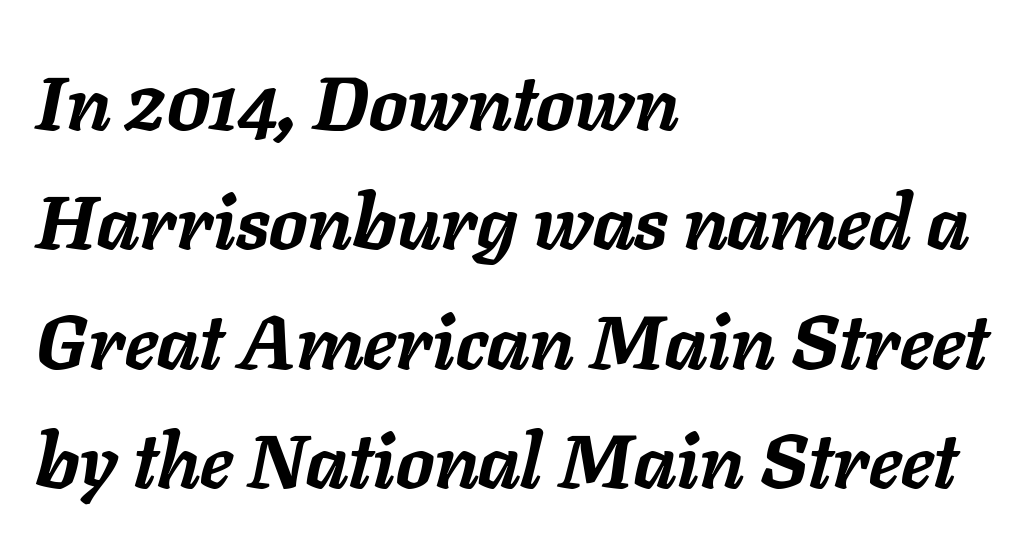
{"italic": "yes", "lean": "right", "slant_degrees": 11, "bold": "yes", "weight": "semibold", "width": "normal", "stroke_contrast": "low", "x_height": "medium", "monospaced": "no", "underline": "no", "align": "left", "line_spacing": "normal", "line_spacing_ratio": 1.57, "letter_spacing": "normal", "letter_spacing_em": 0.0, "glyph_px": 76}
